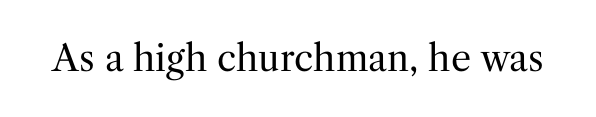
Q: Is the text bold? A: No.
Q: Is the text italic (slanted)? A: No, it is upright.
Q: Is the typeface a serif or a sans-serif typeface? A: Serif.
Q: Is the text underlined? A: No.
Q: Is the spacing between letters normal or unusually wide? A: Normal.
Q: Width (condensed, normal, or wide)? A: Normal.
Q: Stroke contrast? A: Medium.
Q: x-height? A: Medium.
Q: Monospaced? A: No.
